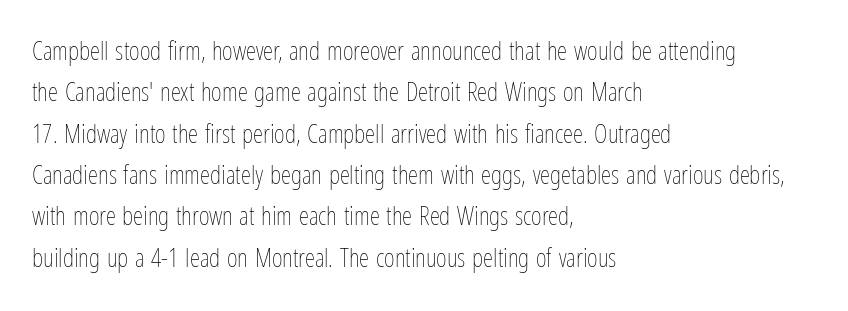
The image shows 26 px text type, upright; set left-aligned, normal line spacing (1.59x), normal letter spacing, not underlined.
